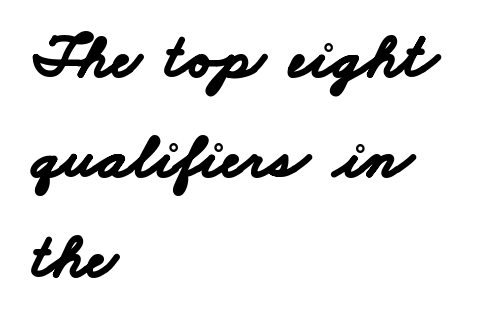
A full-strength bold gives these letters their thick strokes. Underlining? Definitely not there. Where is the straight margin? On the left. Is the letter spacing exaggerated? No — it looks like the ordinary default. Regular leading. Are there feet on the stems? There aren't — it's a sans.
